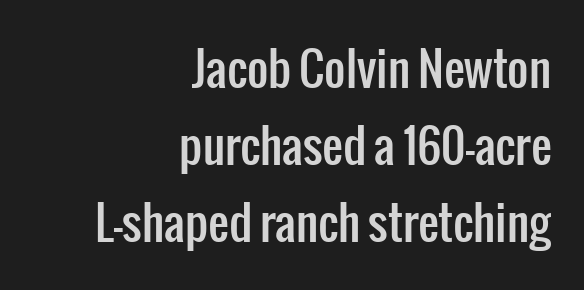
Q: Is the text italic (slanted)? A: No, it is upright.
Q: Is the typeface a serif or a sans-serif typeface? A: Sans-serif.
Q: Is the text underlined? A: No.
Q: How is the paragraph aligned? A: Right-aligned.
Q: Is the spacing between letters normal or unusually wide? A: Normal.
Q: Is the spacing between lines tight, normal or loose? A: Normal.
Q: Width (condensed, normal, or wide)? A: Condensed.
Q: Stroke contrast? A: Low.
Q: x-height? A: Medium.
Q: Monospaced? A: No.
